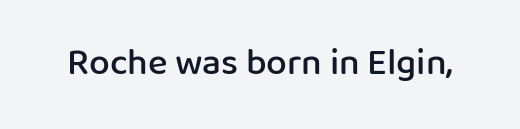
Default kerning and tracking; the words read as compact shapes. Every stem runs plumb, perpendicular to the baseline. Letterform terminals end flat and unadorned throughout the passage. The face used here is proportionally spaced, like ordinary book or web type. The strip under each line holds only bare page. Summary of weight: moderately heavy, a semibold.
